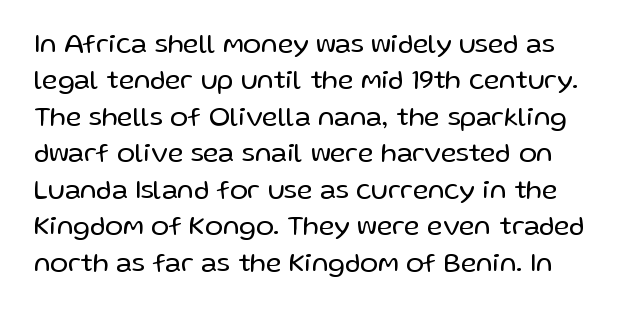
The zone under the glyphs is completely vacant. These lines keep a tight, regular rhythm from letter to letter. Counters stay open thanks to moderate or lighter strokes. Evenly set lines give the paragraph a standard silhouette. It's the straight-up-and-down kind of type.
